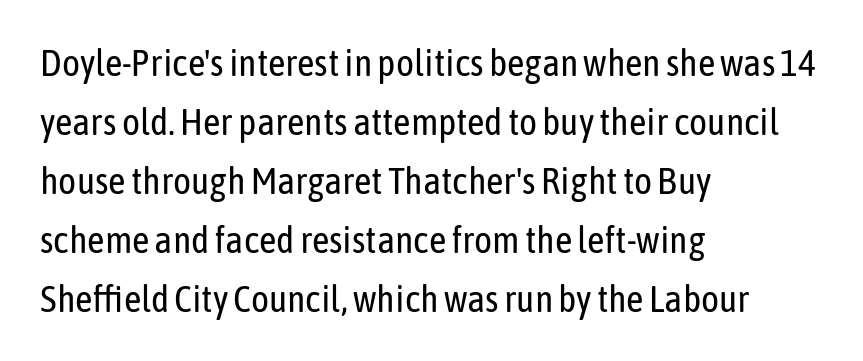
This sample has the flowing, uneven cadence of proportional lettering. The letters sit at their default tracking, neither squeezed nor spread. Are there feet on the stems? There aren't — it's a sans. Compared with a typical body face, this is equally light or lighter still.
